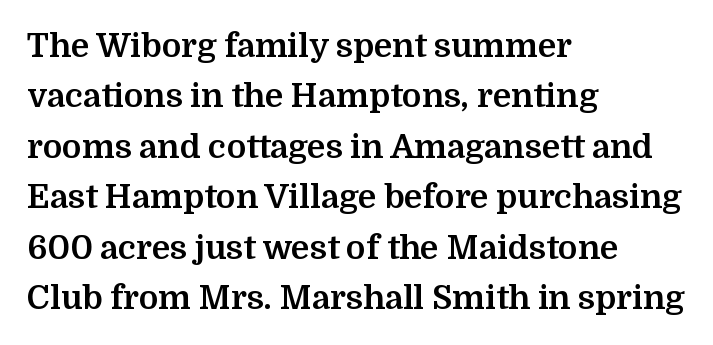
Reading down the column, the eye jumps a familiar distance to each next line. Glyph-to-glyph distance matches everyday printed text. Plenty of ink on the page — the face is bold. Alignment: flush left.
